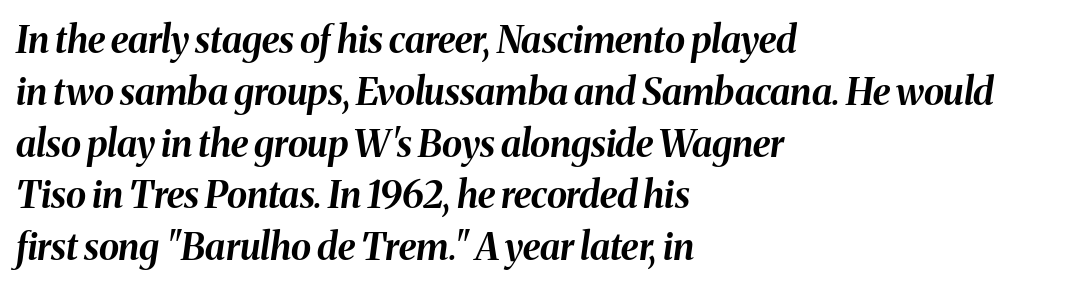
The image shows 37 px bold type, italic (leaning right); set left-aligned, normal line spacing (1.4x), normal letter spacing, not underlined; medium stroke contrast and a medium x-height.
